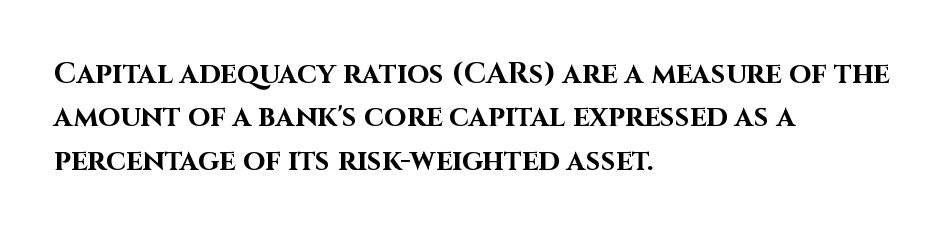
The ragged edge is on the right, which tells us the setting is flush left. The letters are bold, with thick, heavy strokes. You could not count columns in this text — the font is proportionally spaced. These lines are composed in type without serifs. Observe the ordinary spacing: letters are neighbours, not strangers.
